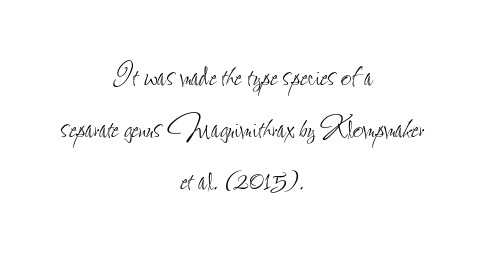
{"bold": "no", "weight": "thin", "width": "condensed", "stroke_contrast": "low", "x_height": "small", "monospaced": "no", "underline": "no", "align": "center", "line_spacing": "normal", "line_spacing_ratio": 1.4, "letter_spacing": "normal", "letter_spacing_em": 0.0, "glyph_px": 37}
